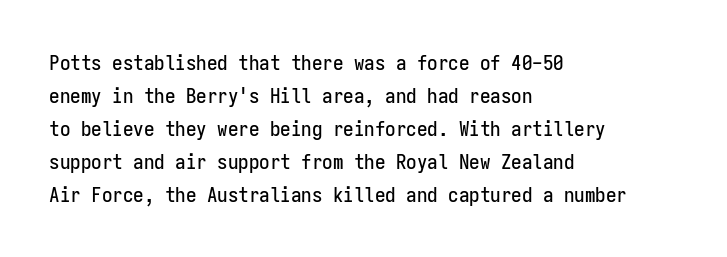
Do the letters lean? They stand straight. You could call the tracking neutral — neither tight nor loose. The passage shown is not underscored anywhere. The ragged edge is on the right, which tells us the setting is flush left. Students, observe: this is what conventionally led text looks like.
